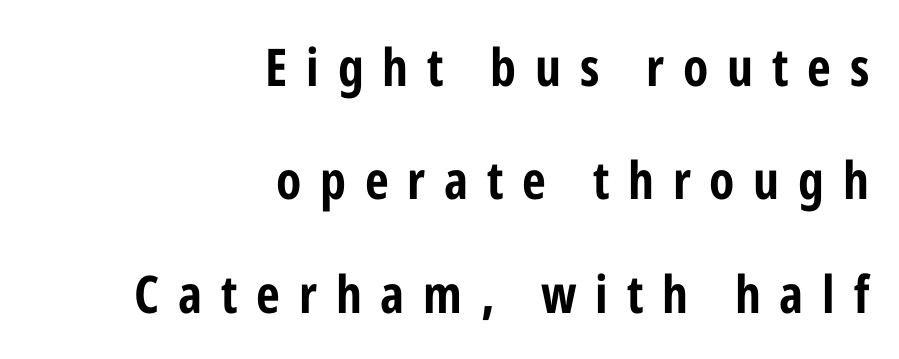
The face used here is a sans, in the tradition of grotesques and geometrics. The face used here is proportionally spaced, like ordinary book or web type. The zone under the glyphs is completely vacant. Quick note: not italic, upright. Layout note: lines flush right.
